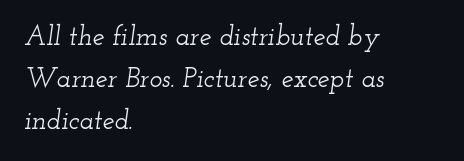
The image shows 27 px text type, italic (leaning right); set left-aligned, normal line spacing (1.56x), normal letter spacing, not underlined.
